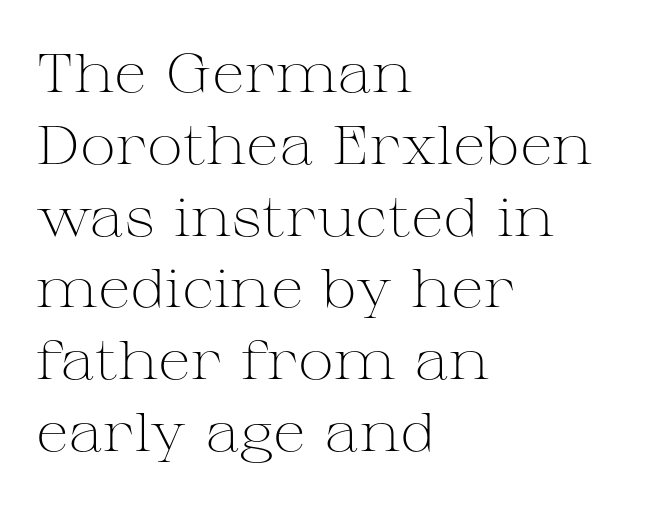
{"serif": "yes", "italic": "no", "bold": "no", "weight": "light", "width": "wide", "stroke_contrast": "medium", "x_height": "medium", "monospaced": "no", "underline": "no", "align": "left", "line_spacing": "normal", "line_spacing_ratio": 1.33, "letter_spacing": "normal", "letter_spacing_em": 0.0, "glyph_px": 54}
